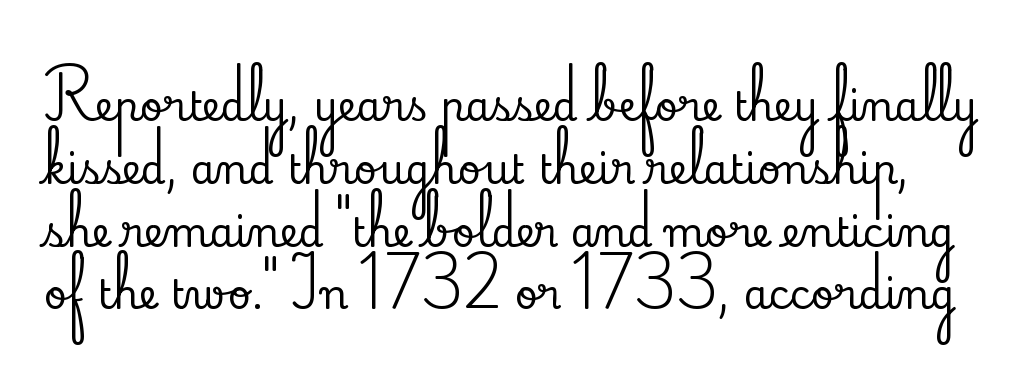
Q: Is the text italic (slanted)? A: No, it is upright.
Q: Is the typeface a serif or a sans-serif typeface? A: Serif.
Q: Is the text underlined? A: No.
Q: Is the spacing between letters normal or unusually wide? A: Normal.
Q: Is the spacing between lines tight, normal or loose? A: Normal.
Q: Width (condensed, normal, or wide)? A: Normal.
Q: Stroke contrast? A: Low.
Q: x-height? A: Small.
Q: Monospaced? A: No.
